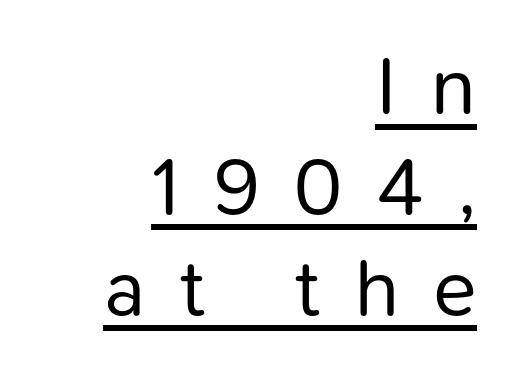
The image shows 80 px regular-weight sans-serif type, upright; set right-aligned, normal line spacing (1.26x), unusually wide letter spacing (+0.43 em), underlined; low stroke contrast and a medium x-height.
